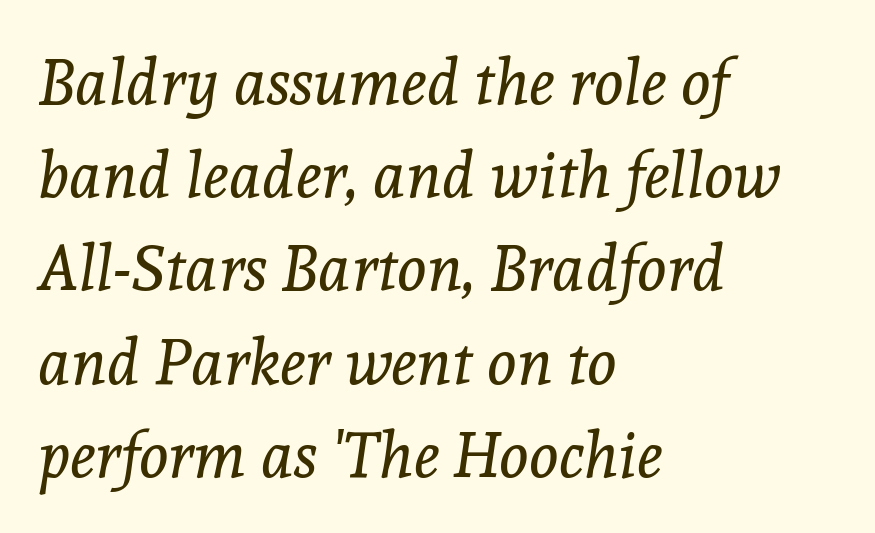
Q: Is the text bold? A: No.
Q: Is the text italic (slanted)? A: Yes, it leans right by about 8 degrees.
Q: Is the typeface a serif or a sans-serif typeface? A: Serif.
Q: Is the text underlined? A: No.
Q: How is the paragraph aligned? A: Left-aligned.
Q: Is the spacing between letters normal or unusually wide? A: Normal.
Q: Is the spacing between lines tight, normal or loose? A: Normal.
Q: Width (condensed, normal, or wide)? A: Normal.
Q: x-height? A: Medium.
Q: Monospaced? A: No.
